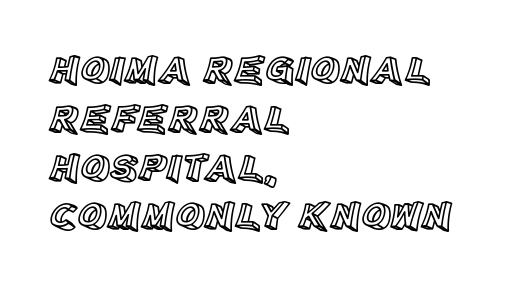
{"width": "normal", "x_height": "large", "monospaced": "no", "underline": "no", "align": "left", "line_spacing_ratio": 1.22, "letter_spacing": "normal", "letter_spacing_em": 0.0, "glyph_px": 40}
